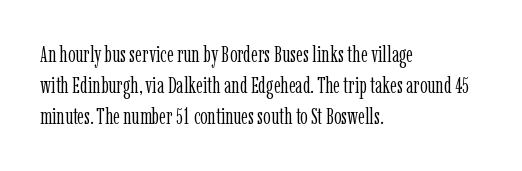
The image shows 23 px text type, upright; set left-aligned, normal line spacing (1.35x), normal letter spacing, not underlined.
